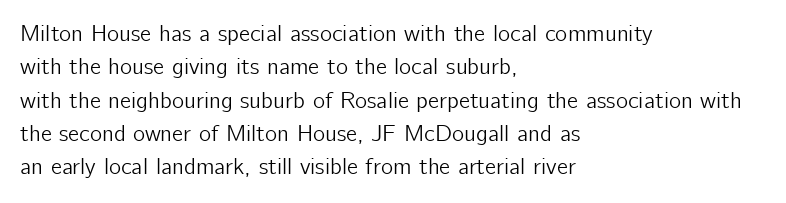
The rendering uses a moderate line-height, typical for paragraphs. These lines were composed using upright roman letters. The gaps between neighbouring characters are ordinary and unremarkable. Has an underline been added? It has not. Line starts are locked; line ends wander.
